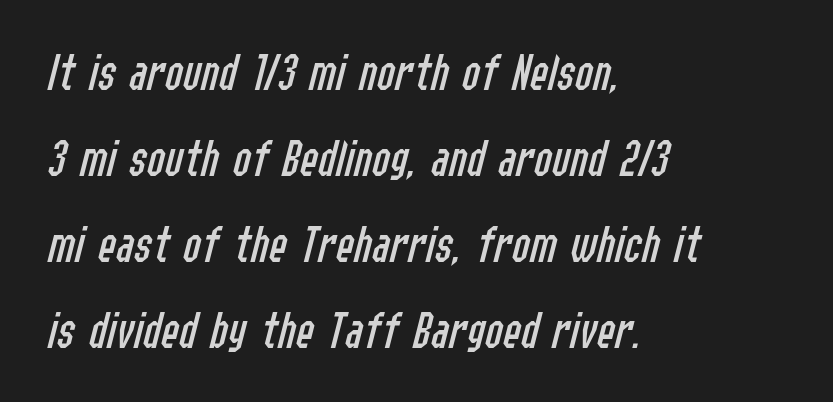
The lines sit at an ordinary, default distance from one another. Descenders are the only things crossing below the line. You could call the tracking neutral — neither tight nor loose. Typeset ragged right — the left edge is the straight one. You could not count columns in this text — the font is proportionally spaced.
